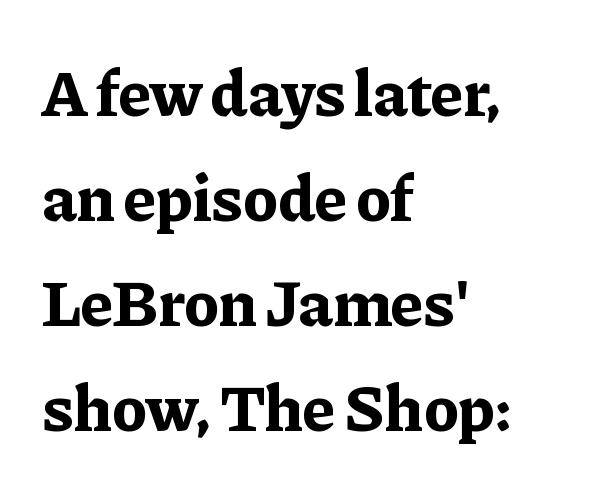
Tracking value appears to be zero — textbook default spacing. Glance below the letters and you will spot only blank space. The leading is moderate, giving the passage an even texture. These lines were composed using upright roman letters. What kind of face is this? One with serifs.
